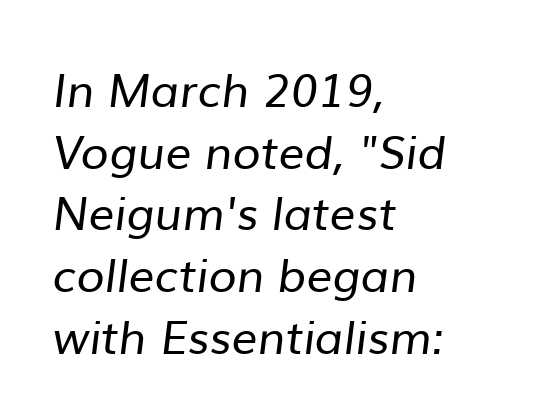
{"serif": "no", "bold": "no", "weight": "regular", "width": "normal", "stroke_contrast": "low", "x_height": "medium", "monospaced": "no", "underline": "no", "align": "left", "line_spacing": "normal", "line_spacing_ratio": 1.34, "letter_spacing": "normal", "letter_spacing_em": 0.0, "glyph_px": 46}
